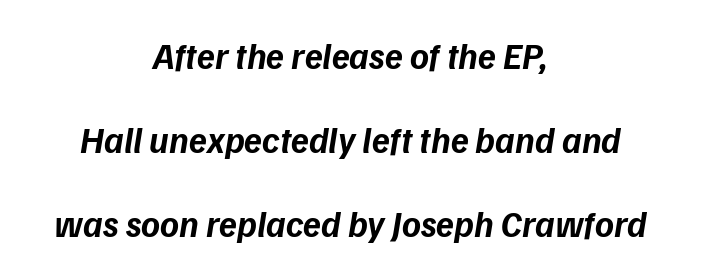
{"serif": "no", "bold": "yes", "weight": "bold", "width": "normal", "stroke_contrast": "low", "x_height": "medium", "monospaced": "no", "underline": "no", "align": "center", "line_spacing": "loose", "line_spacing_ratio": 2.34, "letter_spacing": "normal", "letter_spacing_em": 0.0, "glyph_px": 36}
